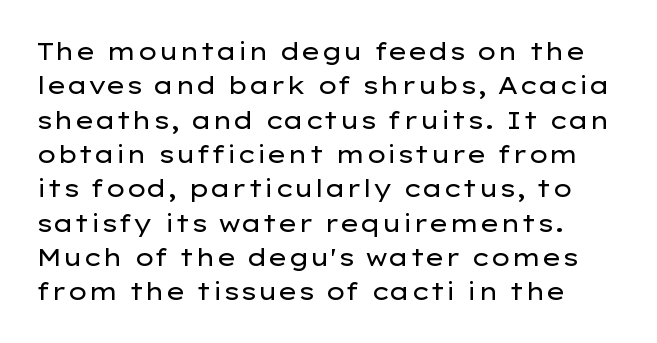
The image shows 24 px text type, upright; set normal line spacing (1.43x), normal letter spacing, not underlined.
